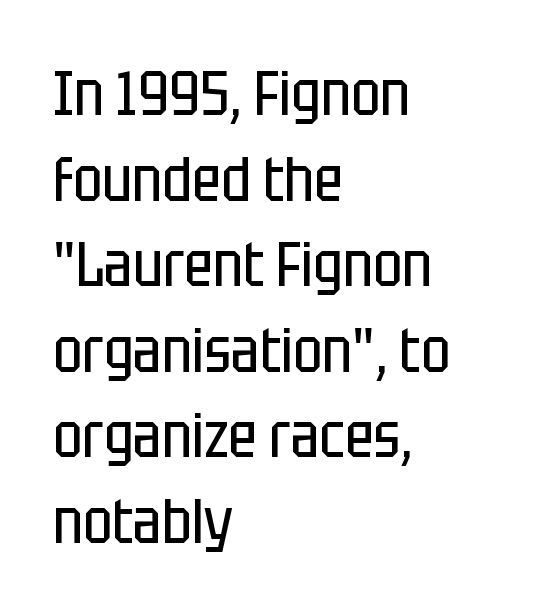
The image shows 62 px regular-weight, condensed sans-serif type, upright; set left-aligned, normal line spacing (1.38x), normal letter spacing, not underlined; low stroke contrast and a large x-height.
